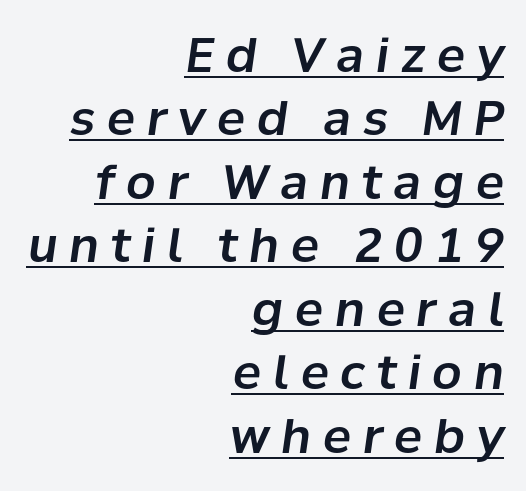
{"italic": "yes", "lean": "right", "slant_degrees": 8, "width": "normal", "stroke_contrast": "low", "x_height": "medium", "monospaced": "no", "underline": "yes", "align": "right", "line_spacing": "normal", "line_spacing_ratio": 1.35, "letter_spacing": "wide", "letter_spacing_em": 0.25, "glyph_px": 47}
